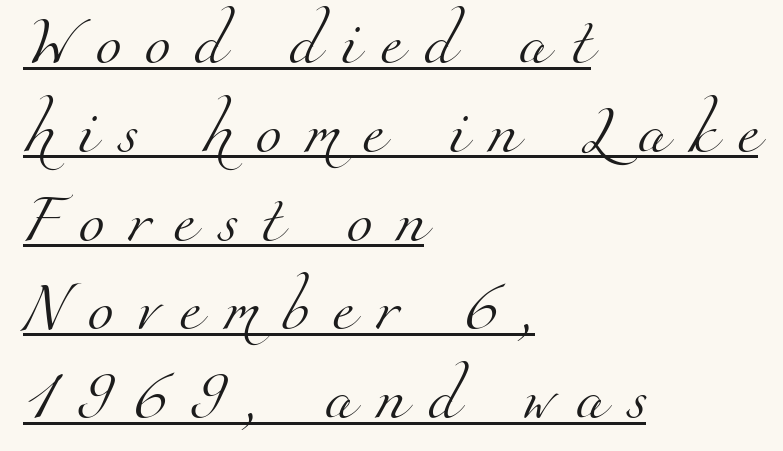
The image shows 48 px light serif type; set left-aligned, line spacing 1.85x, unusually wide letter spacing (+0.46 em), underlined; medium stroke contrast and a small x-height.
